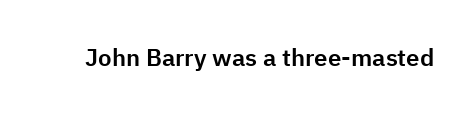
The image shows 24 px text type, upright; set normal letter spacing, not underlined.
